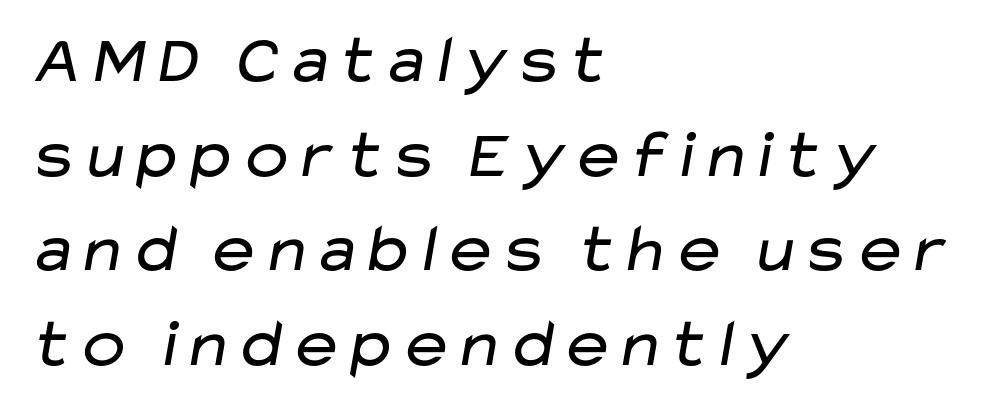
Q: Is the text bold? A: No.
Q: Is the typeface a serif or a sans-serif typeface? A: Sans-serif.
Q: Is the text underlined? A: No.
Q: How is the paragraph aligned? A: Left-aligned.
Q: Is the spacing between letters normal or unusually wide? A: Normal.
Q: Is the spacing between lines tight, normal or loose? A: Normal.
Q: Width (condensed, normal, or wide)? A: Wide.
Q: Stroke contrast? A: Low.
Q: x-height? A: Medium.
Q: Monospaced? A: No.
